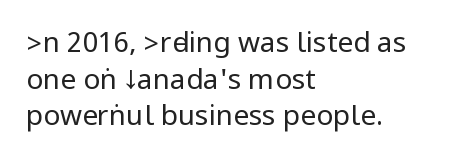
The compositor pushed each line to the left boundary. The font is comparable to plain body text, perhaps lighter. Interline gaps are of average width in this sample. Any mark beneath the type? The region is blank.
